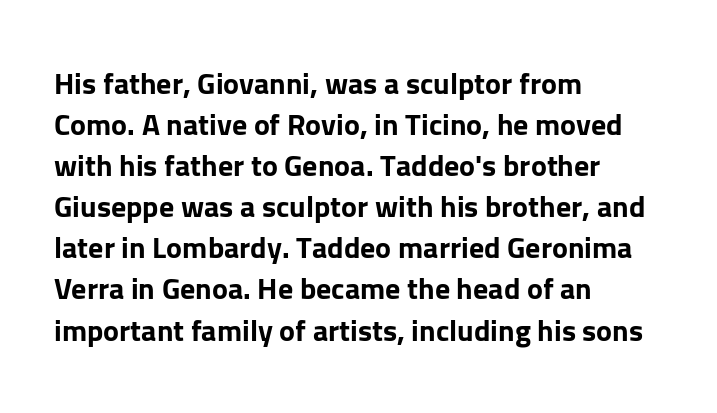
The image shows 30 px bold sans-serif type, upright; set left-aligned, normal line spacing (1.37x), normal letter spacing, not underlined; low stroke contrast and a medium x-height.
